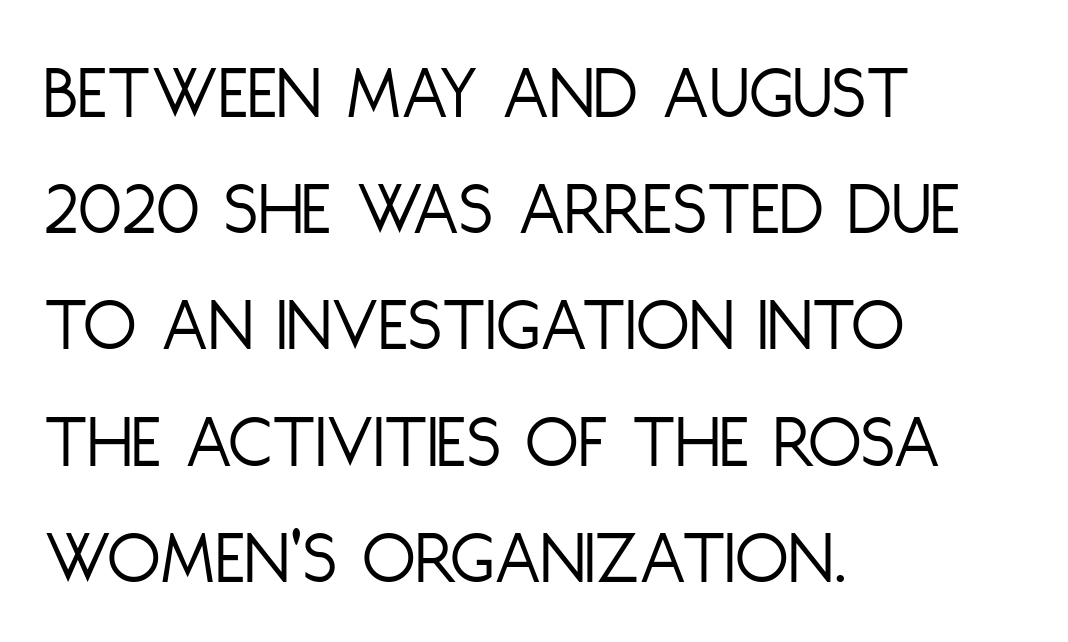
Q: Is the text bold? A: No.
Q: Is the text italic (slanted)? A: No, it is upright.
Q: Is the typeface a serif or a sans-serif typeface? A: Sans-serif.
Q: Is the text underlined? A: No.
Q: How is the paragraph aligned? A: Left-aligned.
Q: Is the spacing between letters normal or unusually wide? A: Normal.
Q: Is the spacing between lines tight, normal or loose? A: Normal.
Q: Width (condensed, normal, or wide)? A: Condensed.
Q: Stroke contrast? A: Low.
Q: x-height? A: Large.
Q: Monospaced? A: No.
